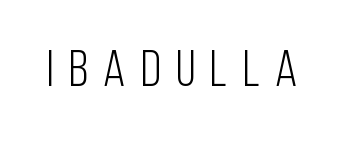
The image shows 51 px light, condensed sans-serif type, upright; set unusually wide letter spacing (+0.3 em), not underlined; low stroke contrast and a large x-height.
